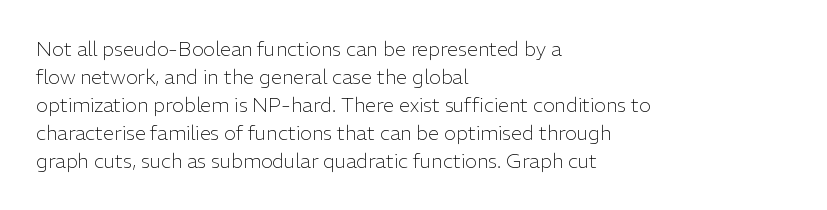
Q: Is the text bold? A: No.
Q: Is the text italic (slanted)? A: No, it is upright.
Q: Is the text underlined? A: No.
Q: How is the paragraph aligned? A: Left-aligned.
Q: Is the spacing between letters normal or unusually wide? A: Normal.
Q: Is the spacing between lines tight, normal or loose? A: Normal.
